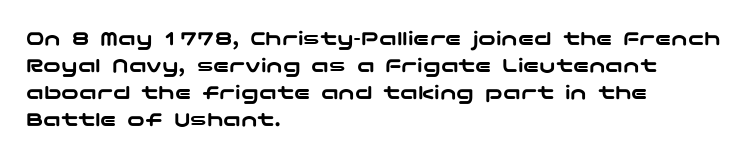
Q: Is the text italic (slanted)? A: No, it is upright.
Q: Is the text underlined? A: No.
Q: How is the paragraph aligned? A: Left-aligned.
Q: Is the spacing between letters normal or unusually wide? A: Normal.
